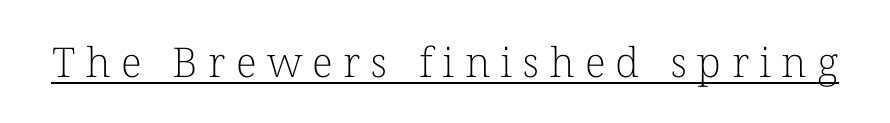
Weight class: somewhere from thin through regular. Look at the tracking — it's clearly loosened, letters drifting apart. Underlined type. What kind of face is this? One with serifs.
